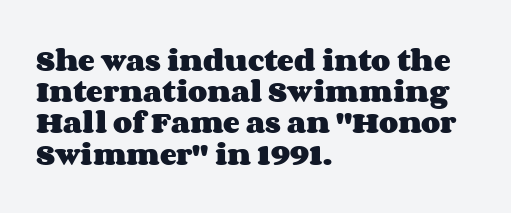
{"italic": "no", "bold": "yes", "underline": "no", "align": "left", "line_spacing": "normal", "line_spacing_ratio": 1.25, "letter_spacing": "normal", "letter_spacing_em": 0.0, "glyph_px": 25}
